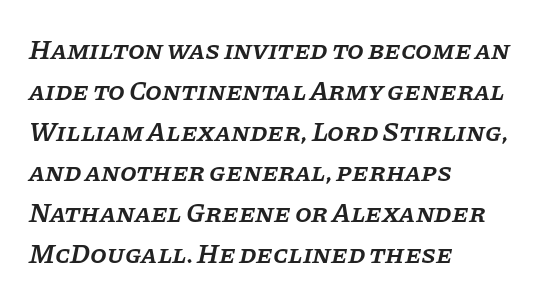
The image shows 27 px text type, italic (leaning right); set left-aligned, normal line spacing (1.51x), normal letter spacing, not underlined.
